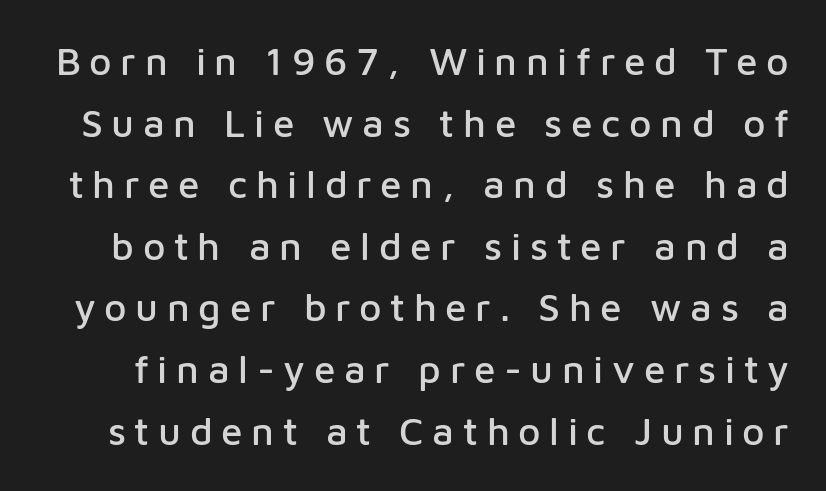
The image shows 39 px sans-serif type, upright; set normal line spacing (1.58x), unusually wide letter spacing (+0.22 em), not underlined; low stroke contrast and a medium x-height.
